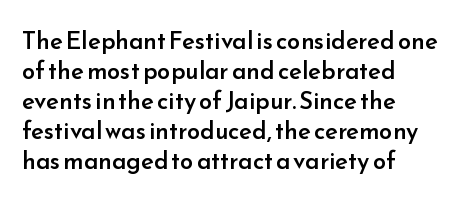
Q: Is the text bold? A: Semi-bold.
Q: Is the text italic (slanted)? A: No, it is upright.
Q: Is the text underlined? A: No.
Q: How is the paragraph aligned? A: Left-aligned.
Q: Is the spacing between letters normal or unusually wide? A: Normal.
Q: Is the spacing between lines tight, normal or loose? A: Normal.
